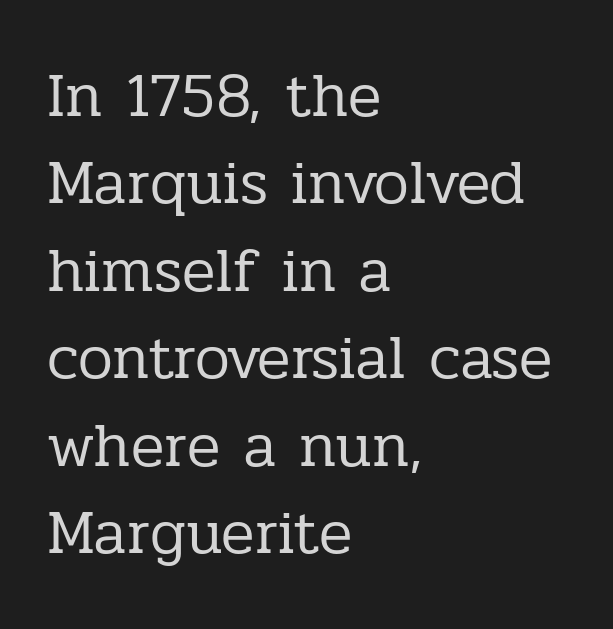
When letters stand straight like this, we call the style roman or upright. The baseline area is clear. Stroke thickness stays within the range of a standard reading face or lighter. Students, observe: this is what conventionally led text looks like. Tracking value appears to be zero — textbook default spacing.
